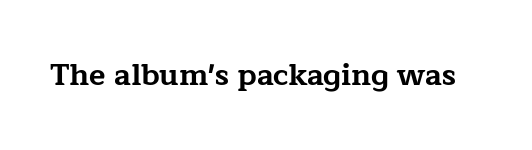
Q: Is the text bold? A: Yes.
Q: Is the text italic (slanted)? A: No, it is upright.
Q: Is the typeface a serif or a sans-serif typeface? A: Serif.
Q: Is the text underlined? A: No.
Q: Is the spacing between letters normal or unusually wide? A: Normal.
Q: Width (condensed, normal, or wide)? A: Wide.
Q: Stroke contrast? A: Low.
Q: x-height? A: Medium.
Q: Monospaced? A: No.
